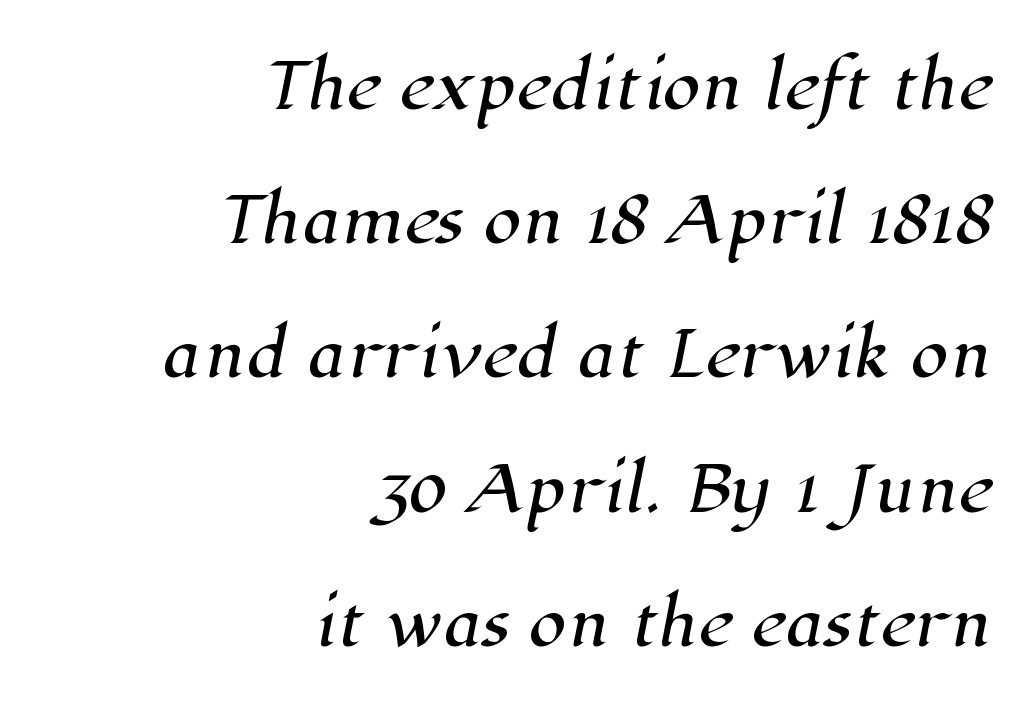
The image shows 61 px serif type; set right-aligned, loose line spacing (2.2x), normal letter spacing, not underlined; high stroke contrast and a medium x-height.
